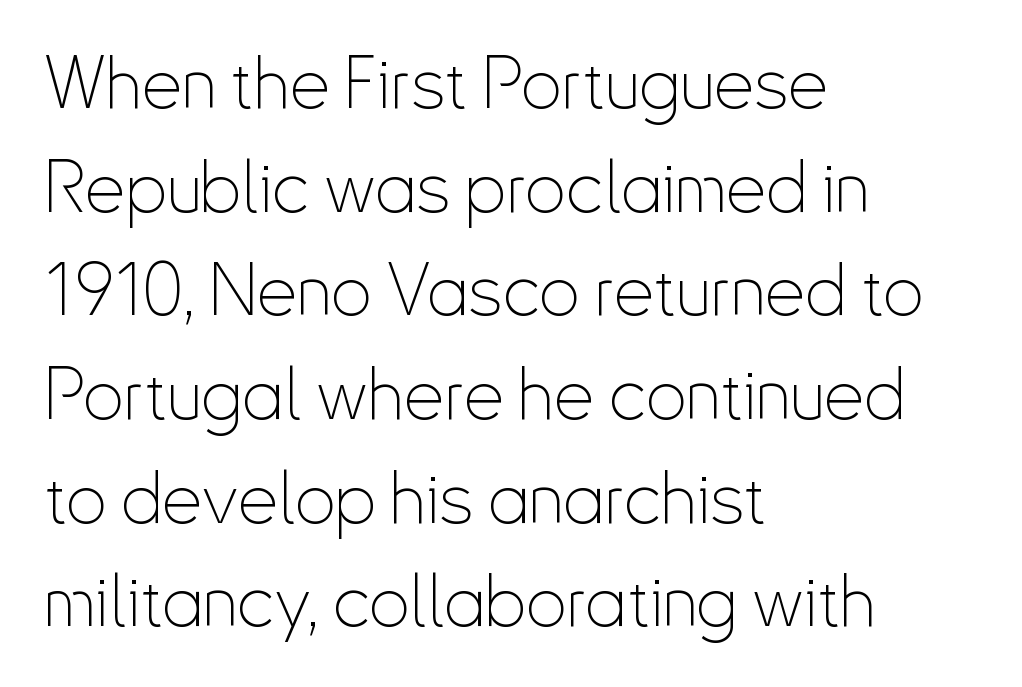
The image shows 72 px thin, condensed sans-serif type, upright; set left-aligned, normal line spacing (1.44x), normal letter spacing, not underlined; low stroke contrast and a small x-height.
